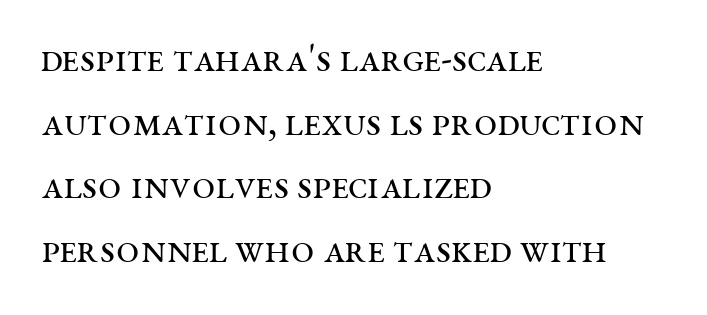
The image shows 41 px regular-weight, wide serif type, upright; set left-aligned, normal line spacing (1.55x), normal letter spacing, not underlined; medium stroke contrast and a large x-height.
